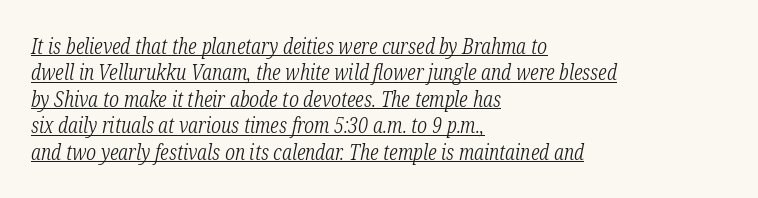
Q: Is the text bold? A: No.
Q: Is the text italic (slanted)? A: Yes, it leans right by about 12 degrees.
Q: Is the text underlined? A: Yes.
Q: How is the paragraph aligned? A: Left-aligned.
Q: Is the spacing between letters normal or unusually wide? A: Normal.
Q: Is the spacing between lines tight, normal or loose? A: Normal.
